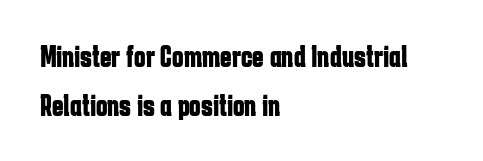
{"serif": "no", "italic": "no", "bold": "yes", "weight": "bold", "width": "condensed", "stroke_contrast": "low", "x_height": "medium", "monospaced": "no", "underline": "no", "align": "left", "line_spacing": "normal", "line_spacing_ratio": 1.58, "letter_spacing": "normal", "letter_spacing_em": 0.0, "glyph_px": 31}
